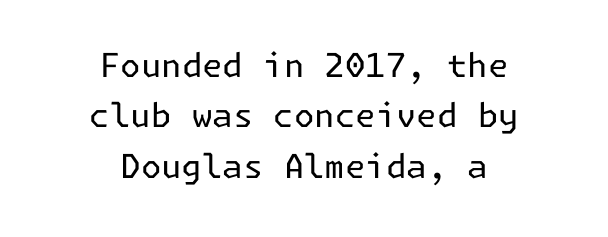
The letters stand straight up with perfectly vertical stems. Notice how descenders clear the ascenders below comfortably — that's standard leading. This sample uses plain, unmodified letter spacing. Each line is balanced around a shared central axis. You can tell from the bare stems that sans-serif type was used.
